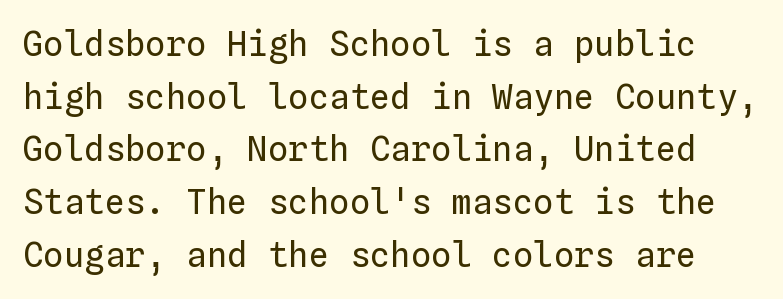
{"italic": "no", "bold": "no", "weight": "regular", "width": "normal", "stroke_contrast": "low", "x_height": "medium", "monospaced": "yes", "underline": "no", "line_spacing": "normal", "line_spacing_ratio": 1.55, "letter_spacing": "normal", "letter_spacing_em": 0.0, "glyph_px": 34}
